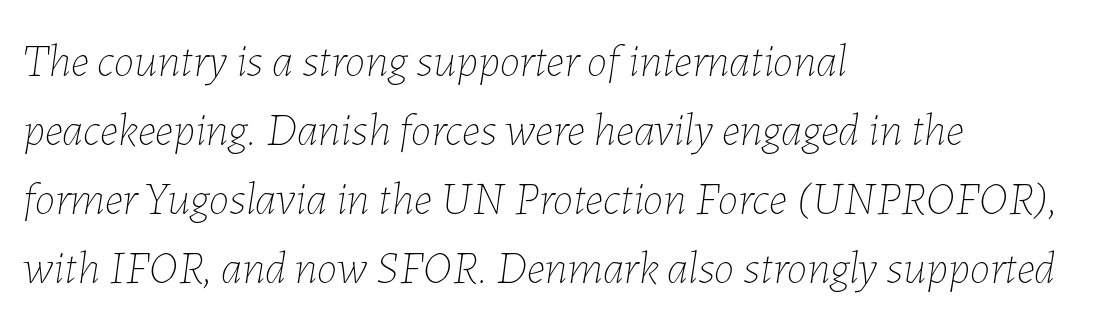
The type is set solid horizontally, with unmodified tracking. These lines are rendered in a variable-pitch font. Letters have the restrained weight of plain body copy at most. This is oblique type, the kind used for emphasis or titles. In CSS terms this would be text-align: left. The rendering uses a moderate line-height, typical for paragraphs.
